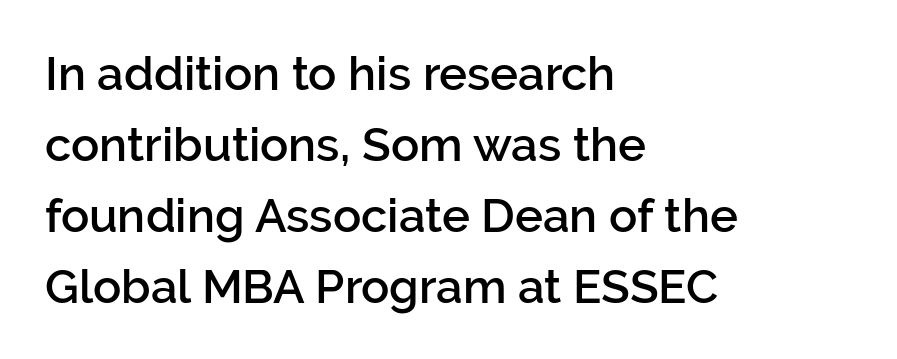
Bare-footed words on every line. The letters advance in unequal steps, a hallmark of proportional type. Do the letters lean? They stand straight. Notice the strokes are somewhat thickened but not fully heavy: this is a semibold. Notice how descenders clear the ascenders below comfortably — that's standard leading.
